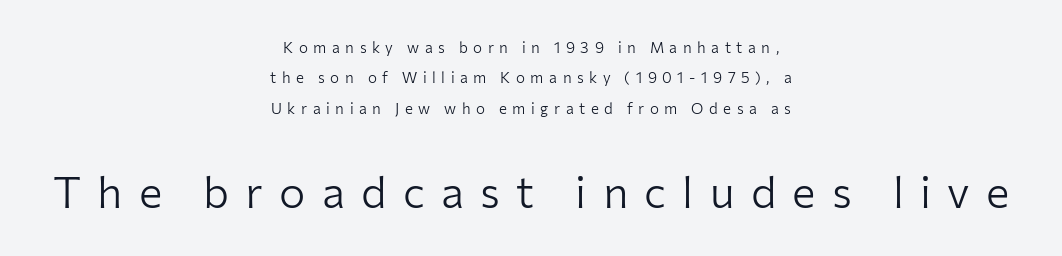
The letters carry no serifs — their stems end cleanly without finishing strokes. On a weight scale, this lands at 450 or below. Think of a printed novel: that variable character pitch is what you see here. These lines stand farther apart than default settings would place them.
